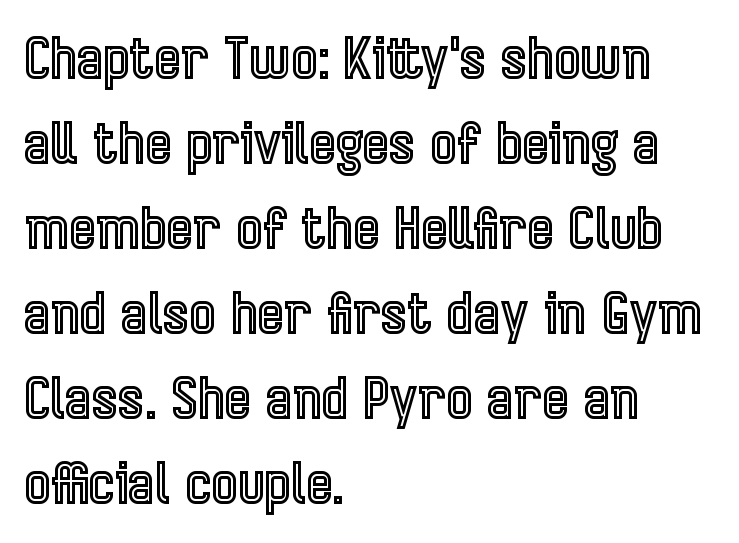
The rendering uses natural spacing where letterforms have individual widths. The lines are quadded left. These lines keep a tight, regular rhythm from letter to letter. Reading down the column, the eye jumps a familiar distance to each next line.
